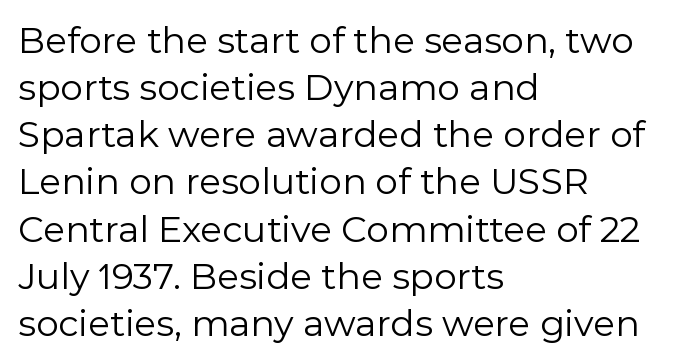
{"serif": "no", "italic": "no", "bold": "no", "weight": "regular", "width": "normal", "x_height": "medium", "monospaced": "no", "underline": "no", "align": "left", "line_spacing": "normal", "line_spacing_ratio": 1.31, "letter_spacing": "normal", "letter_spacing_em": 0.0, "glyph_px": 36}
